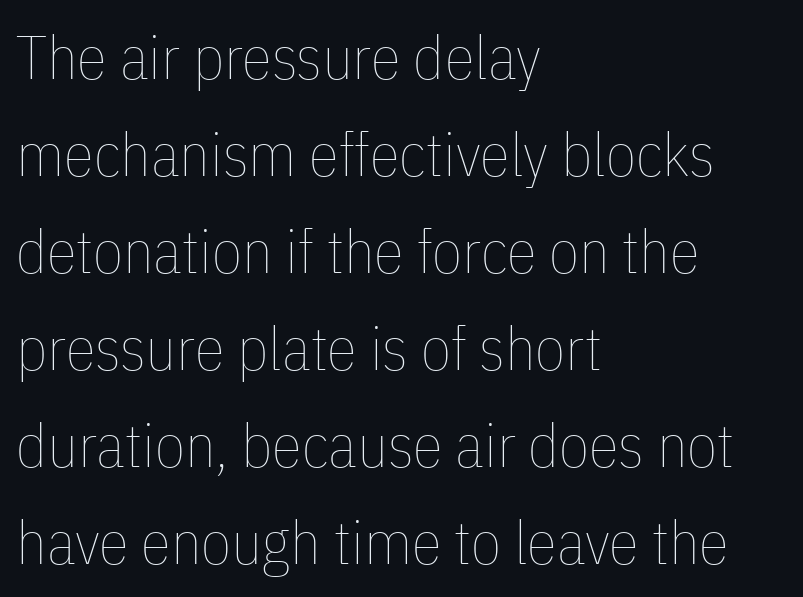
Varying glyph widths throughout — classic text-font behaviour. The typesetter chose a ragged-right arrangement here. Stroke mass is kept to a normal reading level or below. The space directly below the letters is spotless. Observe the ordinary spacing: letters are neighbours, not strangers.
